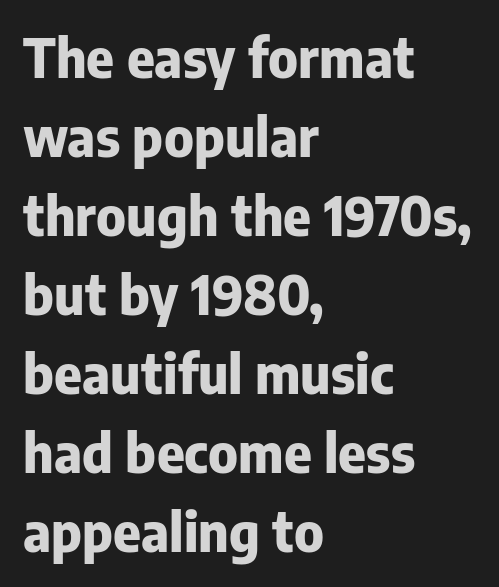
{"serif": "no", "italic": "no", "bold": "yes", "weight": "heavy", "width": "normal", "stroke_contrast": "low", "x_height": "medium", "monospaced": "no", "underline": "no", "align": "left", "line_spacing": "normal", "line_spacing_ratio": 1.49, "letter_spacing": "normal", "letter_spacing_em": 0.0, "glyph_px": 53}
